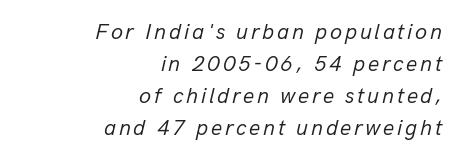
These glyphs show unthickened strokes, regular width or finer. The paragraph shown leans on its right margin. The text carries the slant typical of an italic or oblique font. Beneath every word, the page is bare. Evenly set lines give the paragraph a standard silhouette.
